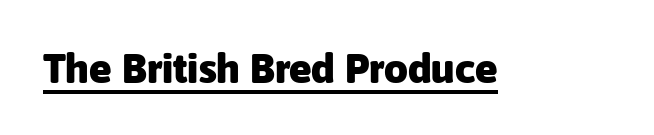
{"serif": "no", "italic": "no", "bold": "yes", "weight": "heavy", "width": "normal", "stroke_contrast": "low", "x_height": "medium", "monospaced": "no", "underline": "yes", "letter_spacing": "normal", "letter_spacing_em": 0.0, "glyph_px": 42}
